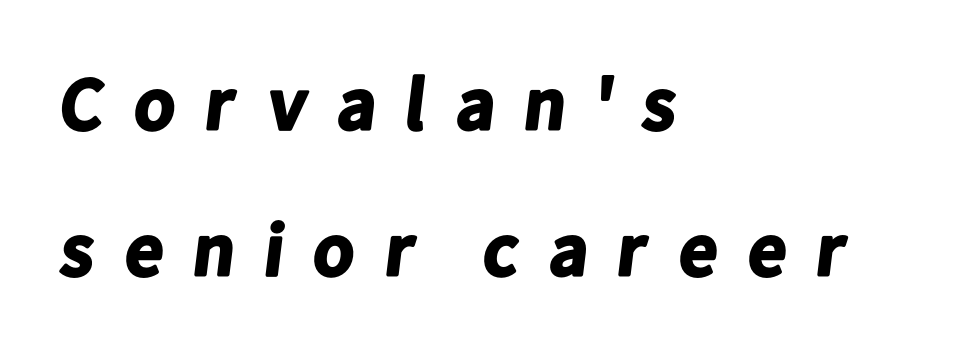
Compared with an ordinary text face, these strokes are far heavier — a full bold. In terms of leading, this rendering errs on the spacious side. Look at the tracking — it's clearly loosened, letters drifting apart. Teacher's note: observe the even left margin — that is flush-left alignment. The letters advance in unequal steps, a hallmark of proportional type. Classification — sans serif.
